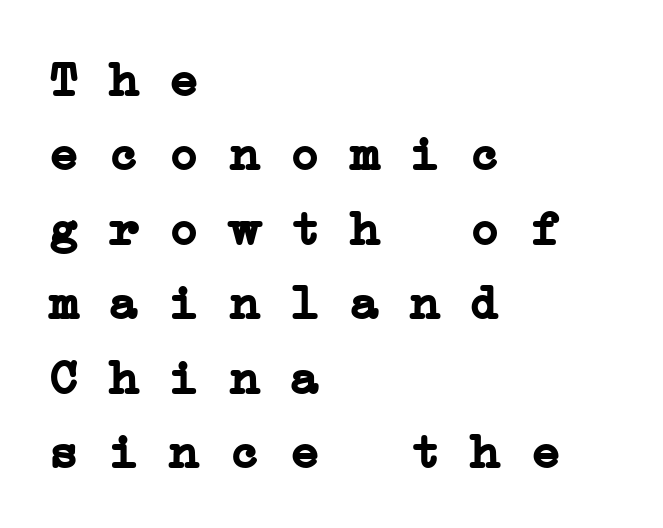
Q: Is the text bold? A: Yes.
Q: Is the typeface a serif or a sans-serif typeface? A: Serif.
Q: Is the text underlined? A: No.
Q: How is the paragraph aligned? A: Left-aligned.
Q: Is the spacing between letters normal or unusually wide? A: Normal.
Q: Is the spacing between lines tight, normal or loose? A: Normal.
Q: Width (condensed, normal, or wide)? A: Wide.
Q: Stroke contrast? A: Low.
Q: x-height? A: Medium.
Q: Monospaced? A: Yes.
